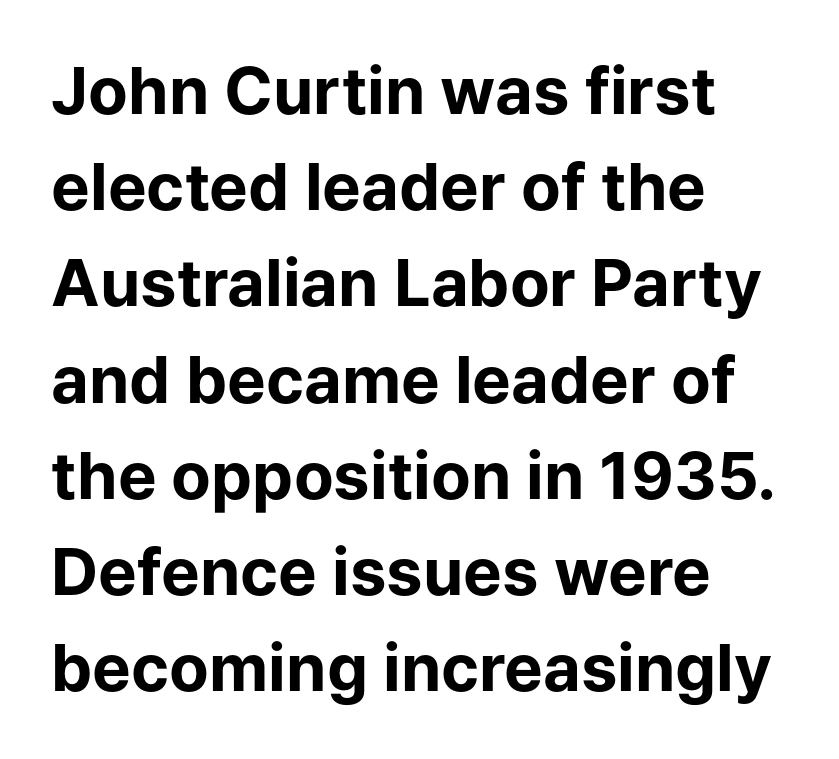
Q: Is the text bold? A: Yes.
Q: Is the text italic (slanted)? A: No, it is upright.
Q: Is the typeface a serif or a sans-serif typeface? A: Sans-serif.
Q: Is the text underlined? A: No.
Q: How is the paragraph aligned? A: Left-aligned.
Q: Is the spacing between letters normal or unusually wide? A: Normal.
Q: Is the spacing between lines tight, normal or loose? A: Normal.
Q: Width (condensed, normal, or wide)? A: Normal.
Q: Stroke contrast? A: Low.
Q: x-height? A: Medium.
Q: Monospaced? A: No.
